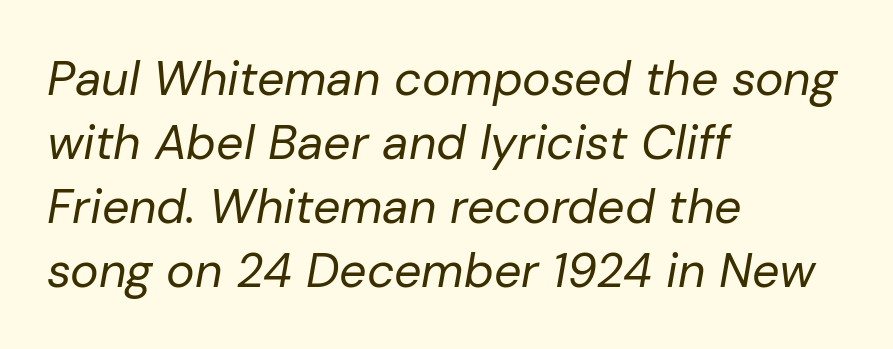
The type is set solid horizontally, with unmodified tracking. The typeface has the unassuming heft of standard copy or less. This block has exactly the height ordinary leading produces. These lines are set flush left with a ragged right edge.
